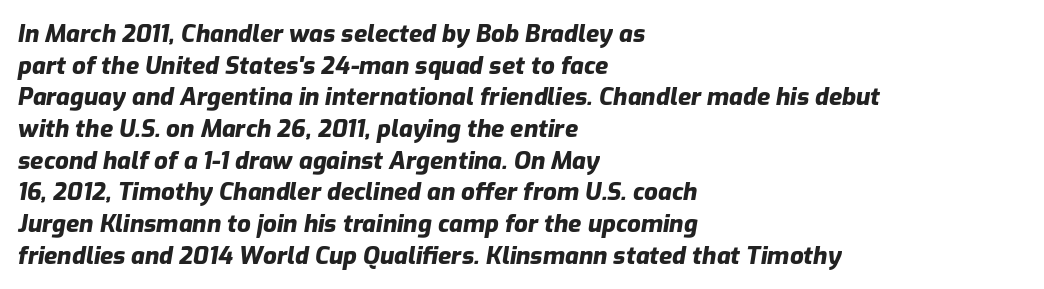
The image shows 24 px bold type, italic (leaning right); set left-aligned, normal line spacing (1.32x), normal letter spacing, not underlined.
